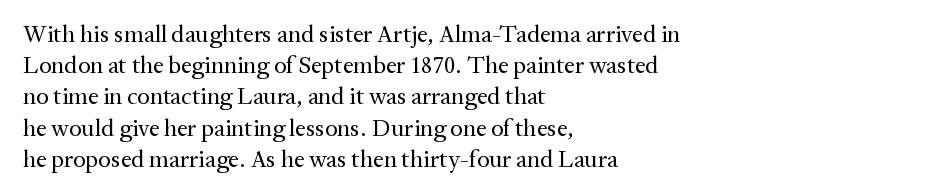
Q: Is the text bold? A: No.
Q: Is the text italic (slanted)? A: No, it is upright.
Q: Is the text underlined? A: No.
Q: How is the paragraph aligned? A: Left-aligned.
Q: Is the spacing between letters normal or unusually wide? A: Normal.
Q: Is the spacing between lines tight, normal or loose? A: Normal.
